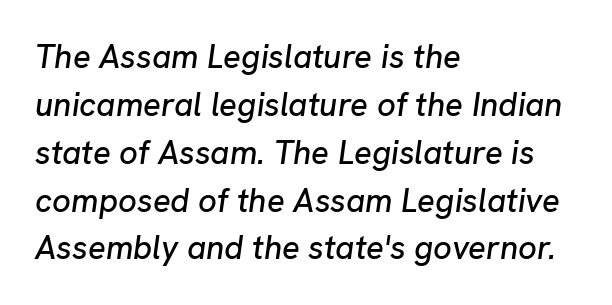
Q: Is the text italic (slanted)? A: Yes, it leans right by about 8 degrees.
Q: Is the text underlined? A: No.
Q: How is the paragraph aligned? A: Left-aligned.
Q: Is the spacing between letters normal or unusually wide? A: Normal.
Q: Is the spacing between lines tight, normal or loose? A: Normal.
Q: Width (condensed, normal, or wide)? A: Normal.
Q: Stroke contrast? A: Low.
Q: x-height? A: Medium.
Q: Monospaced? A: No.
